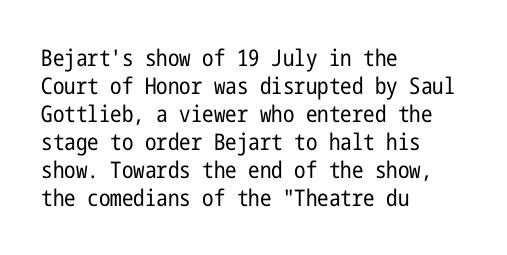
Q: Is the text bold? A: No.
Q: Is the text italic (slanted)? A: No, it is upright.
Q: Is the text underlined? A: No.
Q: How is the paragraph aligned? A: Left-aligned.
Q: Is the spacing between letters normal or unusually wide? A: Normal.
